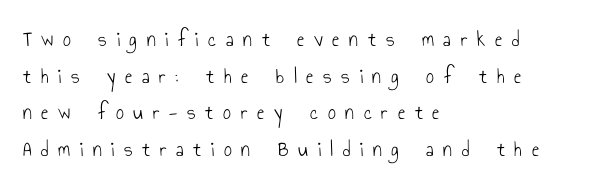
The image shows 22 px text type, upright; set left-aligned, normal line spacing (1.66x), unusually wide letter spacing (+0.44 em), not underlined.
